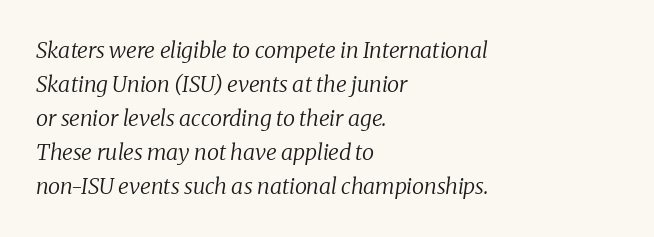
The image shows 22 px text type, italic (leaning right); set left-aligned, normal line spacing (1.55x), normal letter spacing, not underlined.
